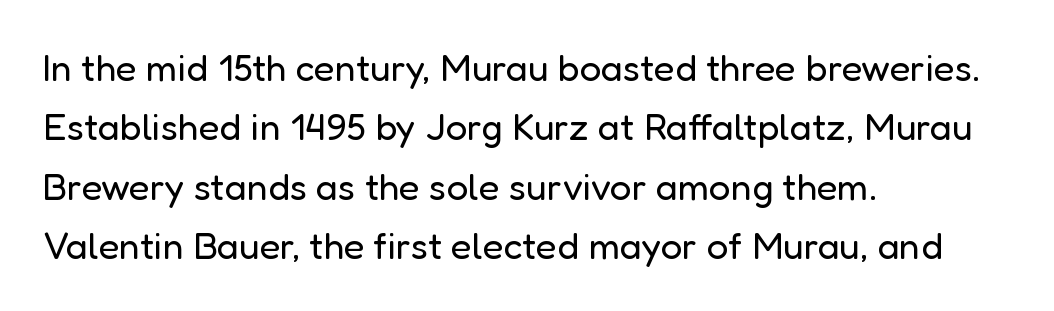
{"serif": "no", "italic": "no", "bold": "no", "weight": "regular", "width": "normal", "stroke_contrast": "low", "x_height": "medium", "monospaced": "no", "underline": "no", "align": "left", "line_spacing": "normal", "line_spacing_ratio": 1.56, "letter_spacing": "normal", "letter_spacing_em": 0.0, "glyph_px": 38}
